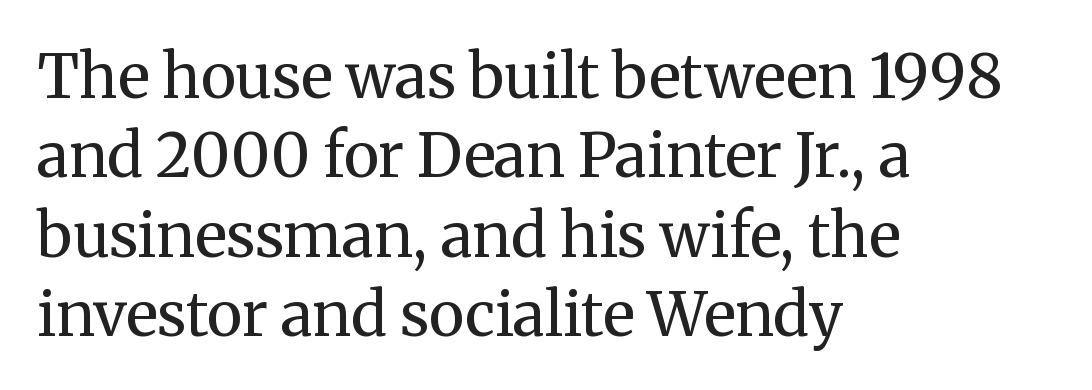
Rule under the text: the space is simply empty. No extra ink here — the face is not bold. A typesetter would label this face a serif. Between one letter and the next there's only the usual sliver of space. Varying glyph widths throughout — classic text-font behaviour.
